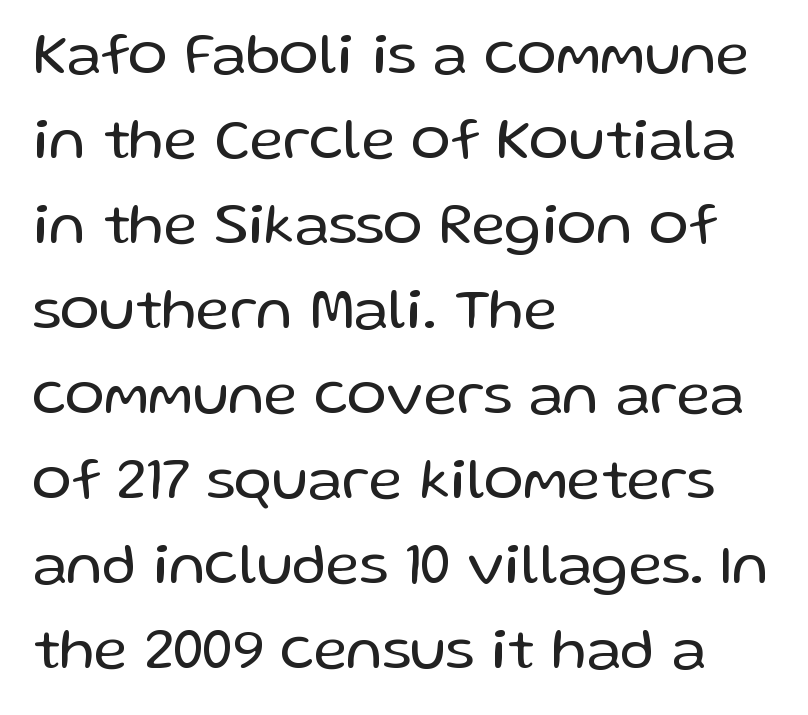
{"serif": "no", "italic": "no", "bold": "no", "weight": "regular", "width": "normal", "stroke_contrast": "low", "x_height": "medium", "monospaced": "no", "underline": "no", "align": "left", "line_spacing": "normal", "line_spacing_ratio": 1.44, "letter_spacing": "normal", "letter_spacing_em": 0.0, "glyph_px": 59}
